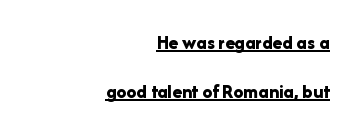
Q: Is the text bold? A: Yes.
Q: Is the text italic (slanted)? A: No, it is upright.
Q: Is the text underlined? A: Yes.
Q: How is the paragraph aligned? A: Right-aligned.
Q: Is the spacing between letters normal or unusually wide? A: Normal.
Q: Is the spacing between lines tight, normal or loose? A: Loose.
